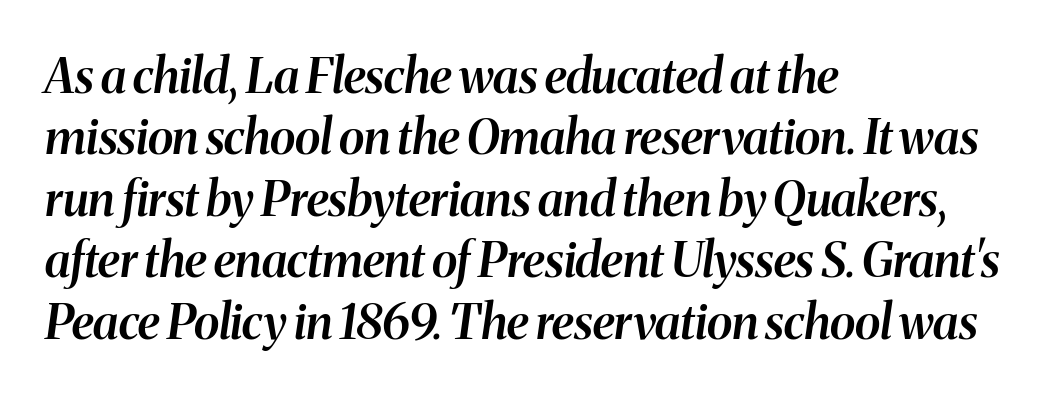
The image shows 48 px semibold type, italic (leaning right); set left-aligned, normal line spacing (1.28x), normal letter spacing, not underlined; medium stroke contrast and a medium x-height.
